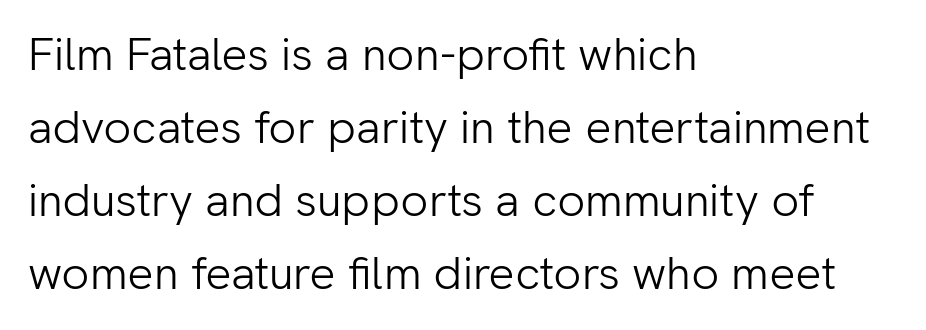
{"serif": "no", "italic": "no", "bold": "no", "weight": "light", "width": "normal", "stroke_contrast": "low", "x_height": "medium", "monospaced": "no", "underline": "no", "align": "left", "line_spacing": "normal", "line_spacing_ratio": 1.59, "letter_spacing": "normal", "letter_spacing_em": 0.0, "glyph_px": 46}
